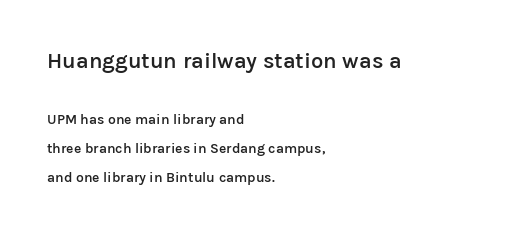
{"italic": "no", "bold": "semi", "underline": "no", "align": "left", "line_spacing": "loose", "line_spacing_ratio": 2.09, "letter_spacing": "normal", "letter_spacing_em": 0.0, "larger_block": "first", "size_ratio": 1.57, "glyph_px": 22}
